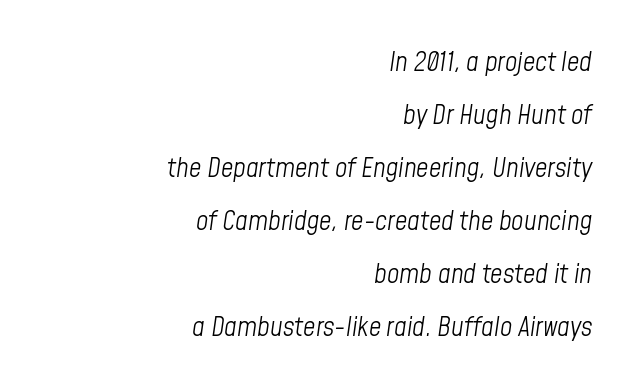
Notice how the stems are inclined rather than vertical — that's the hallmark of italics. If you measured baseline to baseline, you'd find a long distance. The foot of each line stays bare and open. All the whitespace from short lines collects on the left. Counters stay open thanks to moderate or lighter strokes. The face used here is rendered with its standard letterfit.
